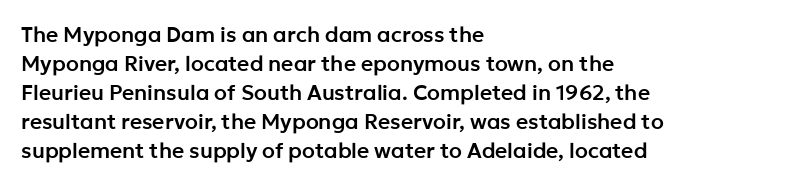
Q: Is the text italic (slanted)? A: No, it is upright.
Q: Is the text underlined? A: No.
Q: How is the paragraph aligned? A: Left-aligned.
Q: Is the spacing between letters normal or unusually wide? A: Normal.
Q: Is the spacing between lines tight, normal or loose? A: Normal.
